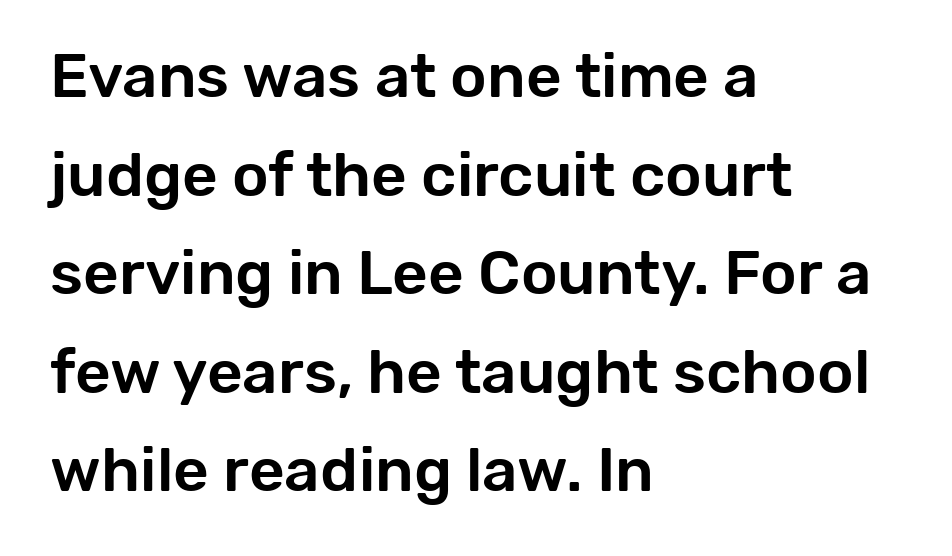
The image shows 62 px sans-serif type, upright; set left-aligned, normal line spacing (1.59x), normal letter spacing, not underlined; low stroke contrast and a medium x-height.
